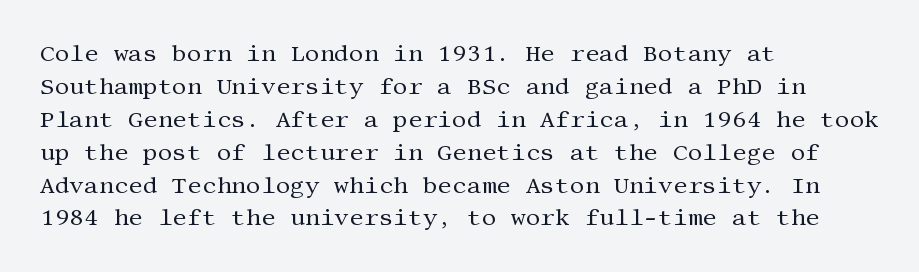
{"italic": "no", "bold": "no", "underline": "no", "align": "left", "line_spacing": "normal", "line_spacing_ratio": 1.43, "letter_spacing": "normal", "letter_spacing_em": 0.0, "glyph_px": 23}
